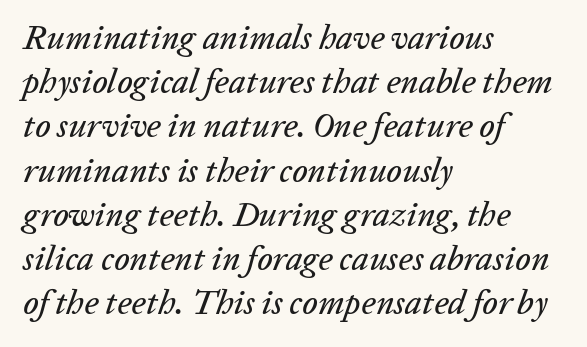
The image shows 34 px text type, italic (leaning right); set left-aligned, normal line spacing (1.3x), normal letter spacing, not underlined; low stroke contrast and a medium x-height.
